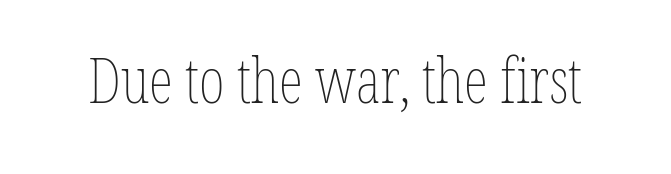
The image shows 62 px thin, condensed type, upright; set normal letter spacing, not underlined; low stroke contrast and a medium x-height.
